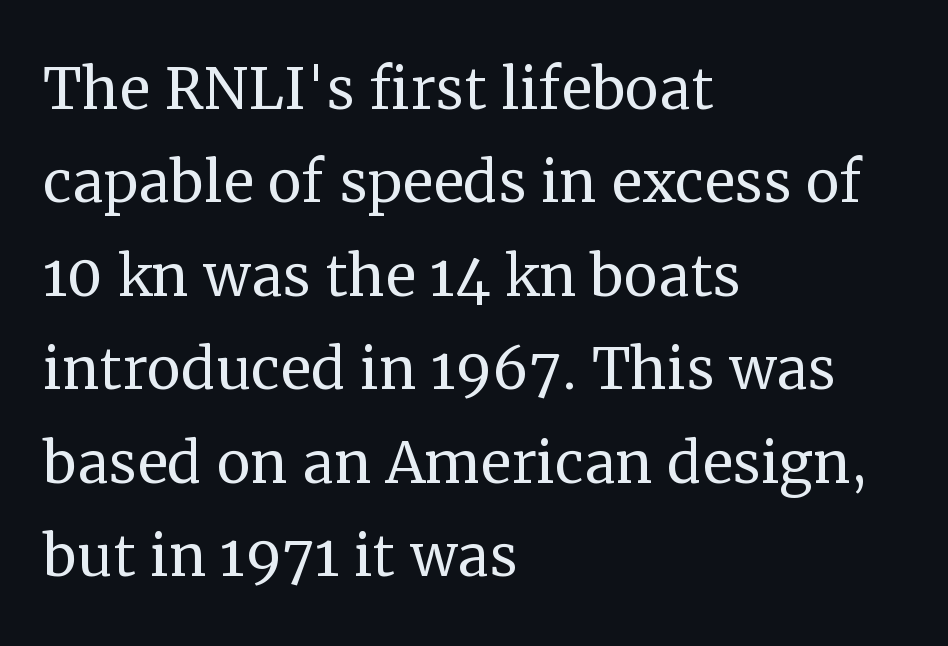
Q: Is the text bold? A: No.
Q: Is the text italic (slanted)? A: No, it is upright.
Q: Is the typeface a serif or a sans-serif typeface? A: Serif.
Q: Is the text underlined? A: No.
Q: How is the paragraph aligned? A: Left-aligned.
Q: Is the spacing between letters normal or unusually wide? A: Normal.
Q: Width (condensed, normal, or wide)? A: Normal.
Q: Stroke contrast? A: Medium.
Q: x-height? A: Medium.
Q: Monospaced? A: No.
